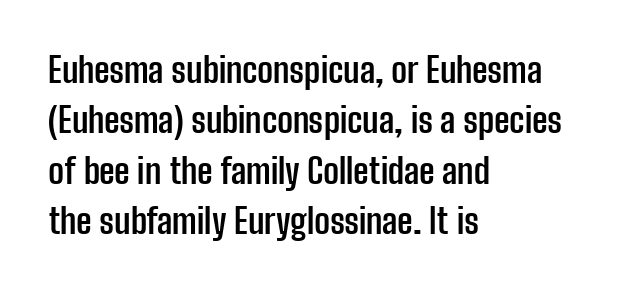
{"serif": "no", "italic": "no", "bold": "yes", "weight": "semibold", "width": "condensed", "stroke_contrast": "low", "x_height": "medium", "monospaced": "no", "underline": "no", "align": "left", "line_spacing": "normal", "line_spacing_ratio": 1.44, "letter_spacing": "normal", "letter_spacing_em": 0.0, "glyph_px": 35}
